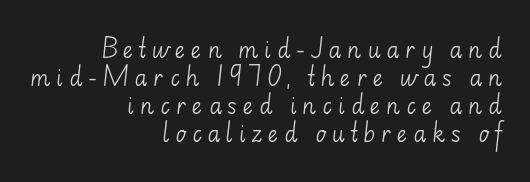
The image shows 22 px text type; set right-aligned, normal line spacing (1.28x), unusually wide letter spacing (+0.25 em), not underlined.
